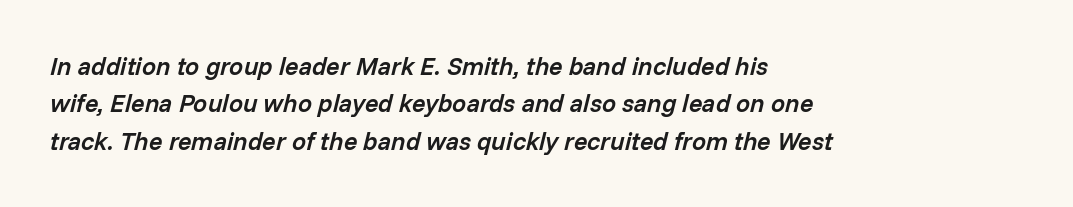
Q: Is the text bold? A: Semi-bold.
Q: Is the text italic (slanted)? A: Yes, it leans right by about 14 degrees.
Q: Is the text underlined? A: No.
Q: How is the paragraph aligned? A: Left-aligned.
Q: Is the spacing between letters normal or unusually wide? A: Normal.
Q: Is the spacing between lines tight, normal or loose? A: Normal.
